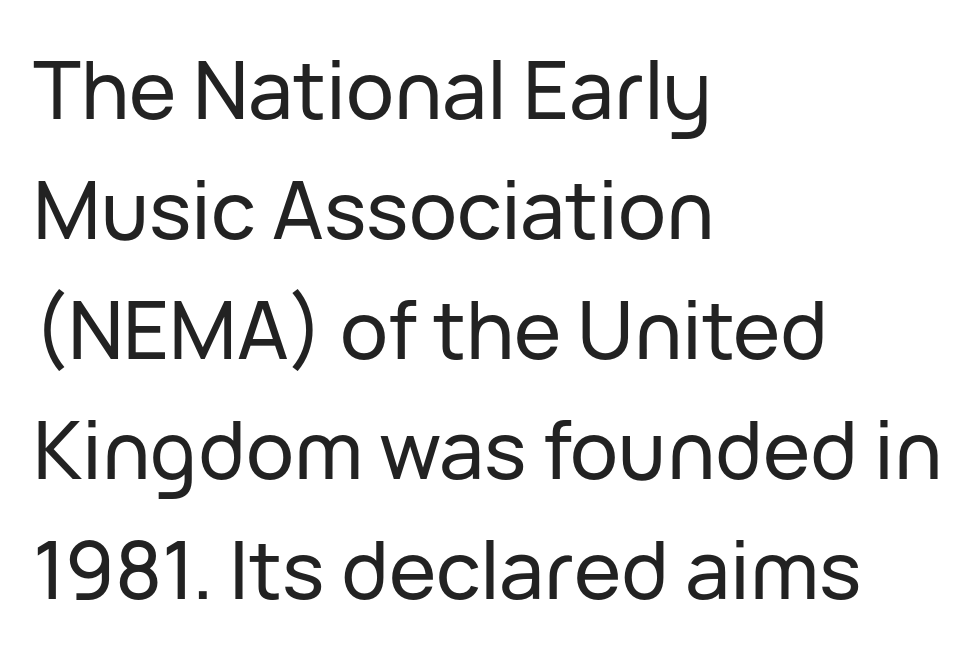
{"serif": "no", "italic": "no", "width": "normal", "stroke_contrast": "low", "x_height": "medium", "monospaced": "no", "underline": "no", "align": "left", "line_spacing": "normal", "line_spacing_ratio": 1.5, "letter_spacing": "normal", "letter_spacing_em": 0.0, "glyph_px": 80}
